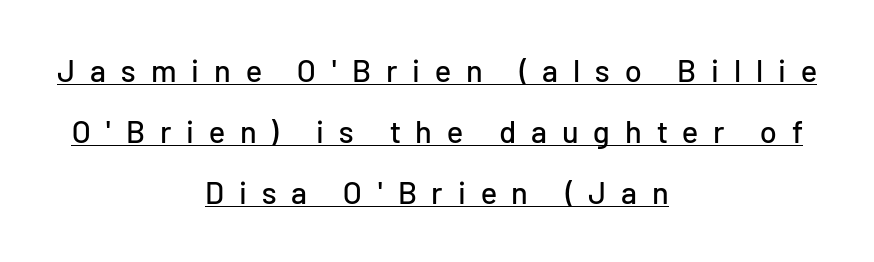
Vertical strokes here are truly vertical. Horizontal alignment here is central, giving a formal, balanced look. The passage shown has open, widely tracked lettering throughout. The block of text is sparse from top to bottom, with ample space between rows.
